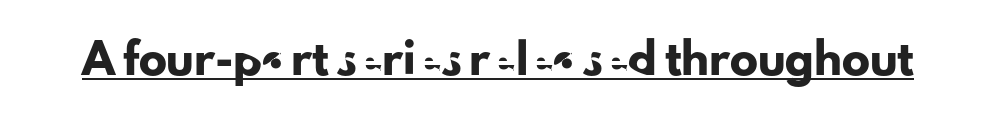
{"serif": "no", "italic": "no", "width": "normal", "stroke_contrast": "low", "x_height": "small", "monospaced": "no", "underline": "yes", "letter_spacing": "normal", "letter_spacing_em": 0.0, "glyph_px": 28}
